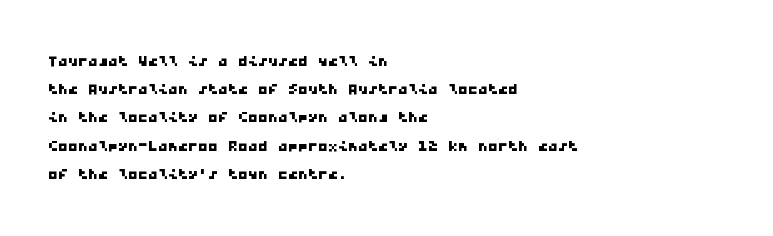
Unmarked baselines from the first word to the last. Words appear dense and cohesive because spacing is normal. Regarding leading, the lines here are spaced in the standard way. Each line starts at the same left margin while the right side varies.
